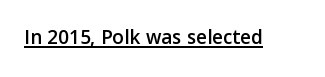
The image shows 21 px text type, upright; set normal letter spacing, underlined.
